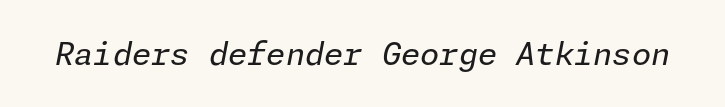
The image shows 31 px regular-weight type, italic (leaning right); set normal letter spacing, not underlined; low stroke contrast and a medium x-height.
